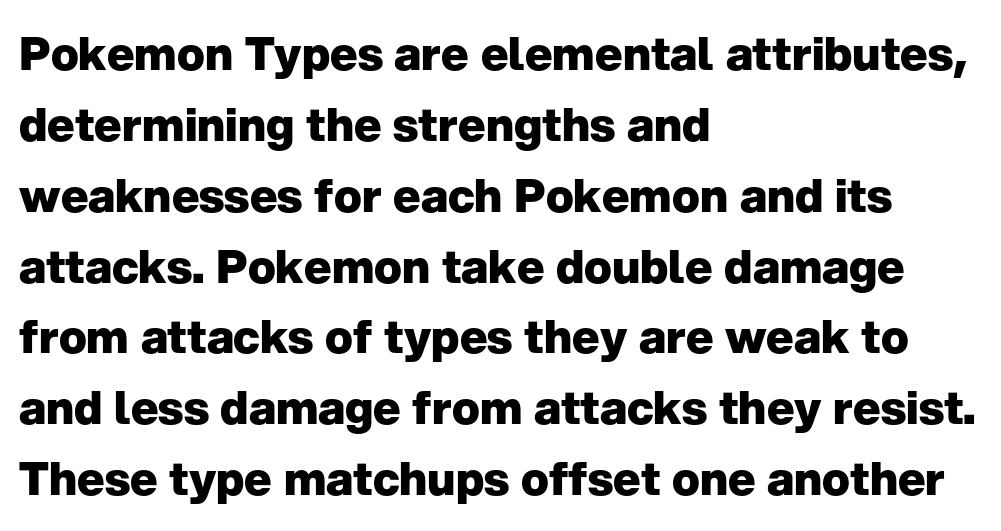
{"serif": "no", "italic": "no", "bold": "yes", "weight": "heavy", "width": "normal", "stroke_contrast": "low", "x_height": "medium", "monospaced": "no", "underline": "no", "align": "left", "line_spacing": "normal", "line_spacing_ratio": 1.54, "letter_spacing": "normal", "letter_spacing_em": 0.0, "glyph_px": 46}
